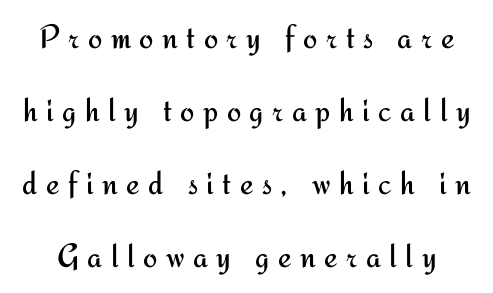
Q: Is the text bold? A: No.
Q: Is the text italic (slanted)? A: No, it is upright.
Q: Is the typeface a serif or a sans-serif typeface? A: Sans-serif.
Q: Is the text underlined? A: No.
Q: Is the spacing between letters normal or unusually wide? A: Unusually wide.
Q: Is the spacing between lines tight, normal or loose? A: Loose.
Q: Width (condensed, normal, or wide)? A: Normal.
Q: Stroke contrast? A: Medium.
Q: x-height? A: Small.
Q: Monospaced? A: No.
